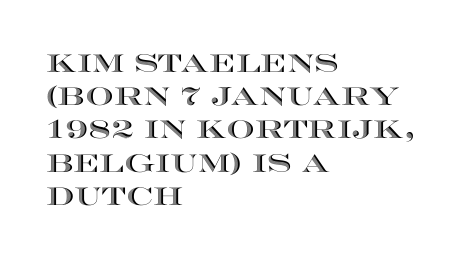
{"italic": "no", "underline": "no", "align": "left", "line_spacing": "normal", "line_spacing_ratio": 1.33, "letter_spacing": "normal", "letter_spacing_em": 0.0, "glyph_px": 25}
